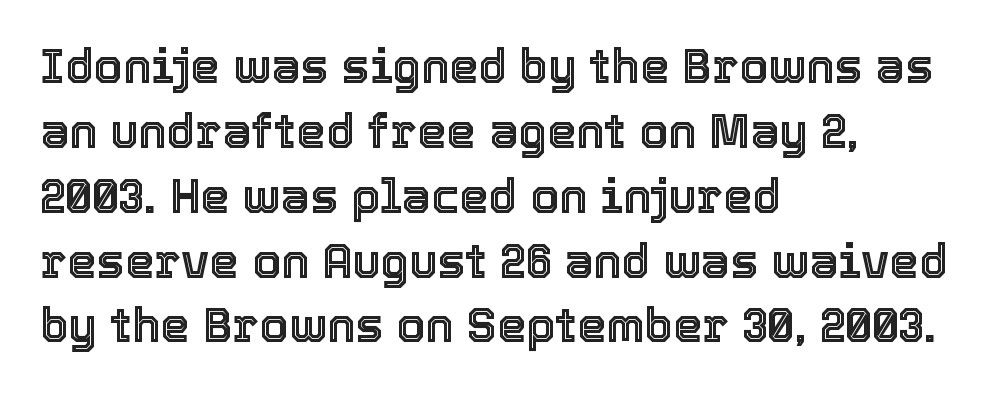
{"italic": "no", "width": "normal", "x_height": "medium", "monospaced": "no", "underline": "no", "align": "left", "line_spacing": "normal", "line_spacing_ratio": 1.38, "letter_spacing": "normal", "letter_spacing_em": 0.0, "glyph_px": 47}
